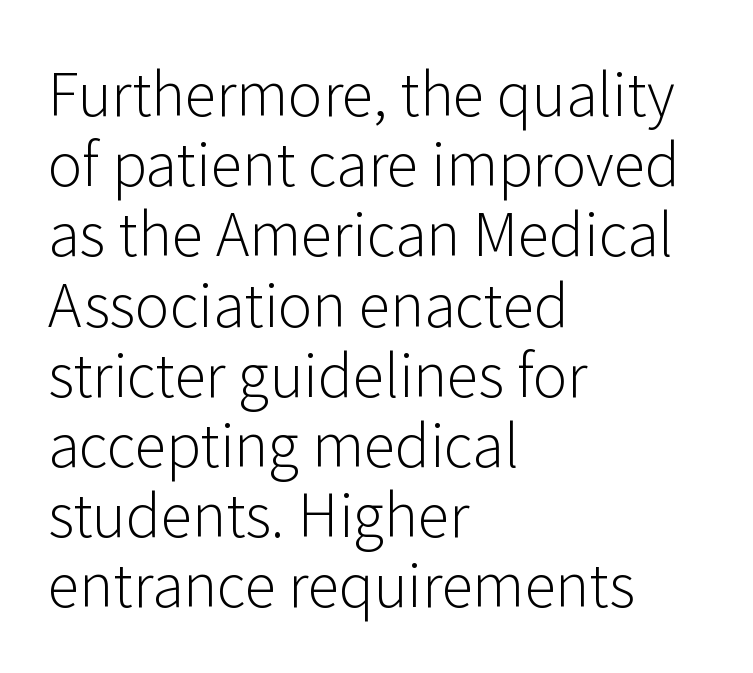
The passage shown has conventional tracking throughout. On a weight scale, this lands at 450 or below. A typesetter would mark this as roman, not italic. Nothing sits at the stroke ends, so this counts as sans-serif. The letters advance in unequal steps, a hallmark of proportional type. Clear beneath every line of the passage.
